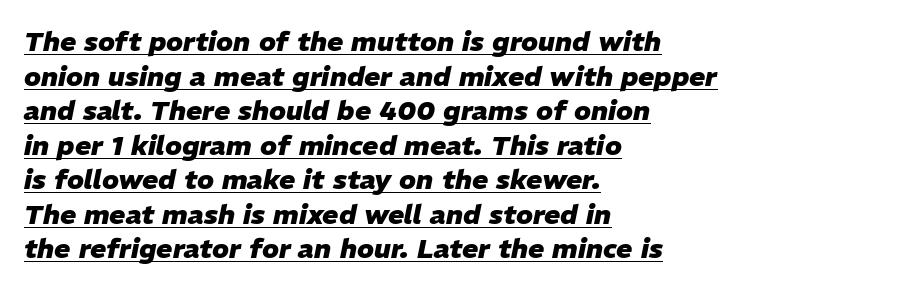
{"italic": "yes", "lean": "right", "slant_degrees": 11, "bold": "yes", "underline": "yes", "align": "left", "line_spacing": "normal", "line_spacing_ratio": 1.28, "letter_spacing": "normal", "letter_spacing_em": 0.0, "glyph_px": 27}
